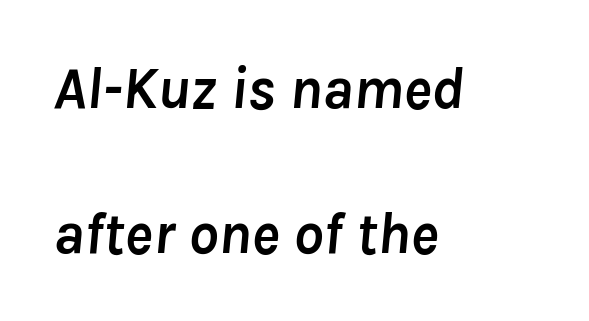
The rag falls on the right side of this text block. Is there much room between lines? Yes — plenty of vertical air separates them. Yep, that's italic — everything's leaning. The face used here is rendered with its standard letterfit.
